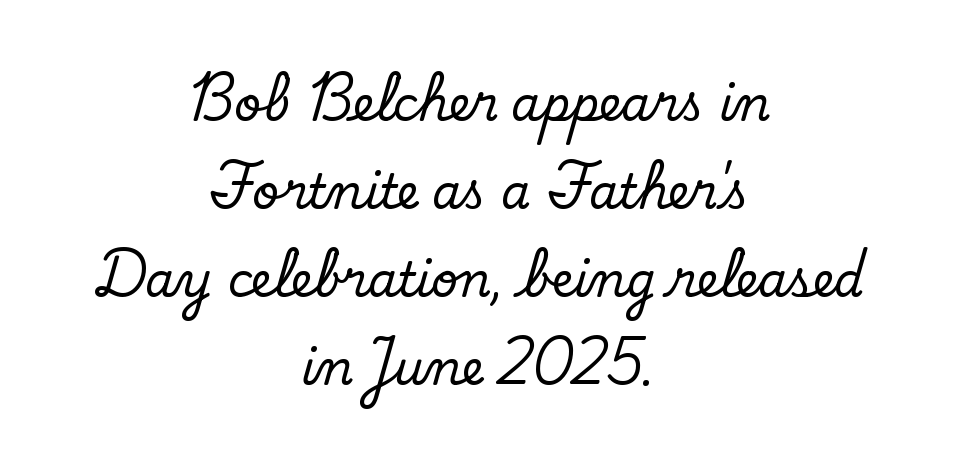
The image shows 47 px serif type; set centered, line spacing 1.87x, normal letter spacing, not underlined; low stroke contrast and a small x-height.
